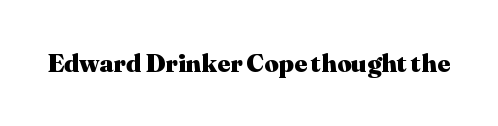
Q: Is the text bold? A: Yes.
Q: Is the text italic (slanted)? A: No, it is upright.
Q: Is the text underlined? A: No.
Q: Is the spacing between letters normal or unusually wide? A: Normal.
